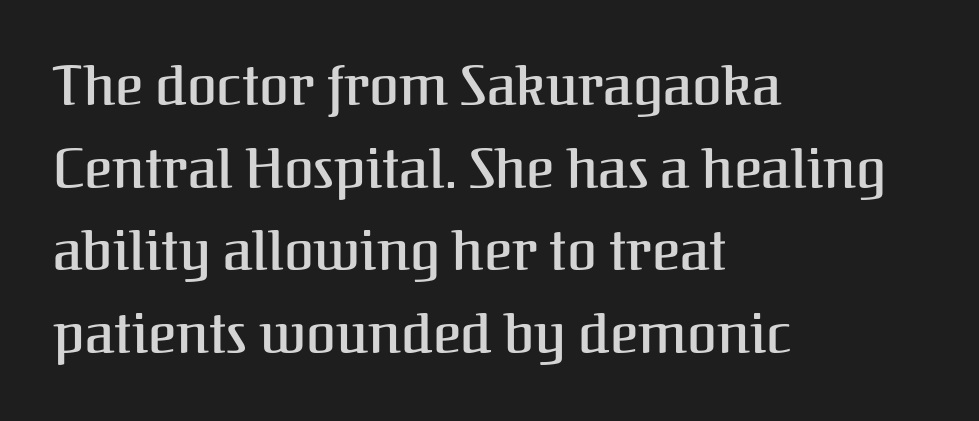
{"serif": "yes", "italic": "no", "width": "normal", "stroke_contrast": "medium", "x_height": "medium", "monospaced": "no", "underline": "no", "align": "left", "line_spacing": "normal", "line_spacing_ratio": 1.53, "letter_spacing": "normal", "letter_spacing_em": 0.0, "glyph_px": 54}
